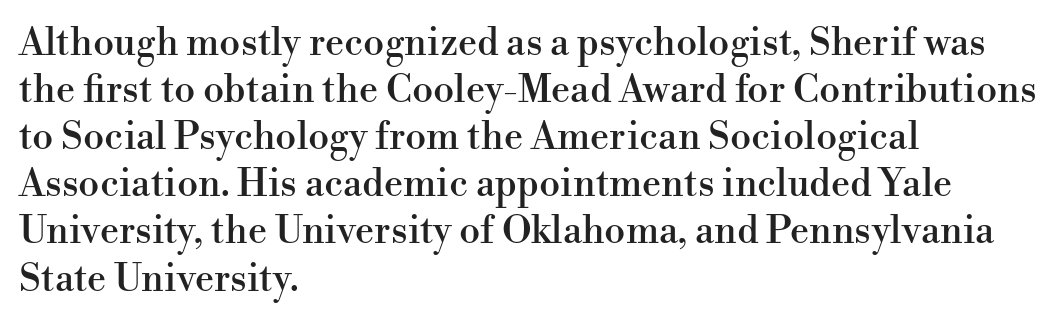
The image shows 38 px serif type, upright; set left-aligned, line spacing 1.24x, normal letter spacing, not underlined; high stroke contrast and a small x-height.
